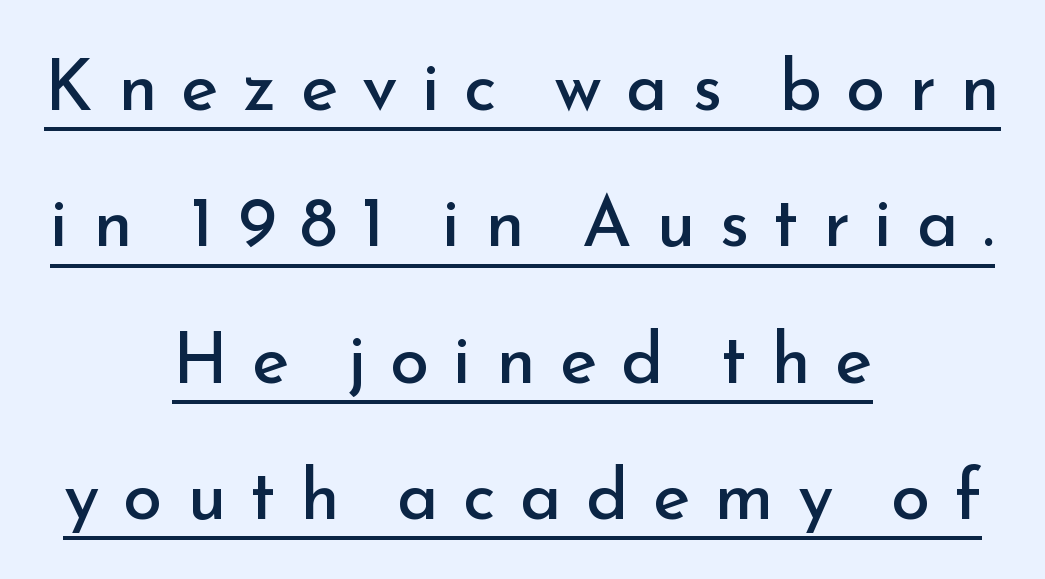
The image shows 71 px regular-weight sans-serif type, upright; set centered, loose line spacing (1.92x), unusually wide letter spacing (+0.34 em), underlined; low stroke contrast and a small x-height.
